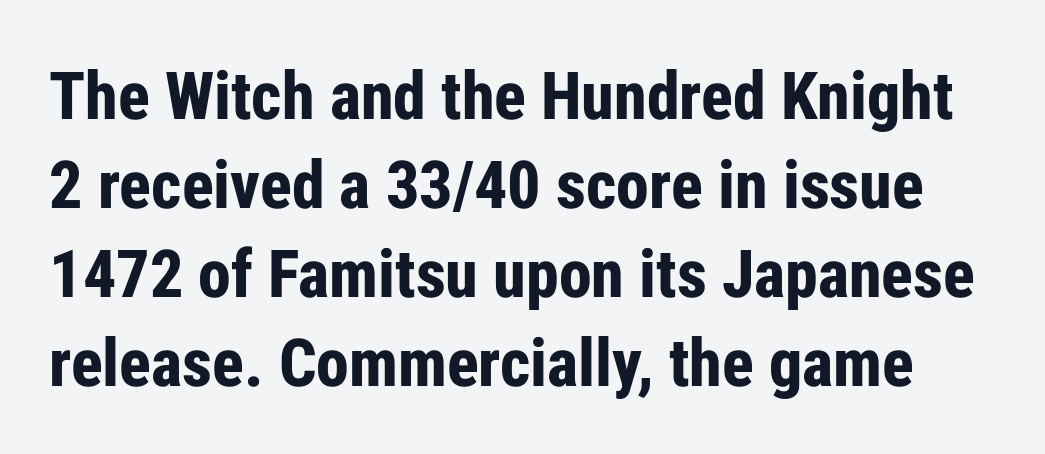
Q: Is the text bold? A: Yes.
Q: Is the text italic (slanted)? A: No, it is upright.
Q: Is the typeface a serif or a sans-serif typeface? A: Sans-serif.
Q: Is the text underlined? A: No.
Q: Is the spacing between letters normal or unusually wide? A: Normal.
Q: Is the spacing between lines tight, normal or loose? A: Normal.
Q: Width (condensed, normal, or wide)? A: Condensed.
Q: Stroke contrast? A: Low.
Q: x-height? A: Medium.
Q: Monospaced? A: No.
